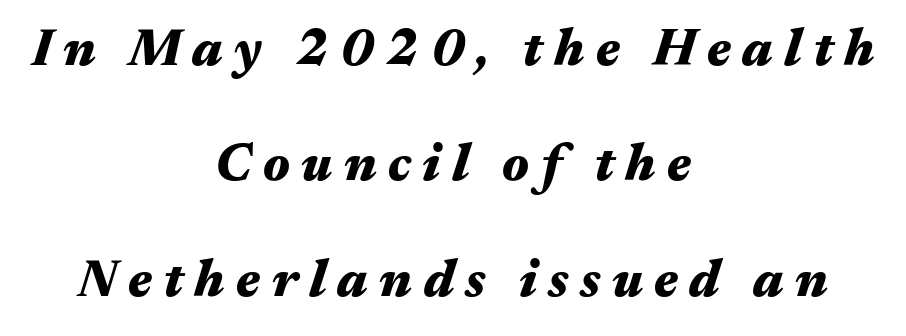
Q: Is the text bold? A: Yes.
Q: Is the text italic (slanted)? A: Yes, it leans right by about 17 degrees.
Q: Is the text underlined? A: No.
Q: How is the paragraph aligned? A: Centered.
Q: Is the spacing between letters normal or unusually wide? A: Unusually wide.
Q: Is the spacing between lines tight, normal or loose? A: Loose.
Q: Width (condensed, normal, or wide)? A: Wide.
Q: Stroke contrast? A: Medium.
Q: x-height? A: Medium.
Q: Monospaced? A: No.
